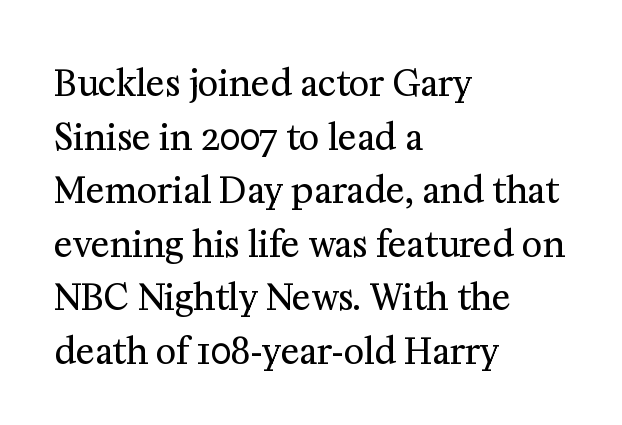
Q: Is the text bold? A: No.
Q: Is the text italic (slanted)? A: No, it is upright.
Q: Is the typeface a serif or a sans-serif typeface? A: Serif.
Q: Is the text underlined? A: No.
Q: How is the paragraph aligned? A: Left-aligned.
Q: Is the spacing between letters normal or unusually wide? A: Normal.
Q: Is the spacing between lines tight, normal or loose? A: Normal.
Q: Width (condensed, normal, or wide)? A: Normal.
Q: Stroke contrast? A: Medium.
Q: x-height? A: Medium.
Q: Monospaced? A: No.
